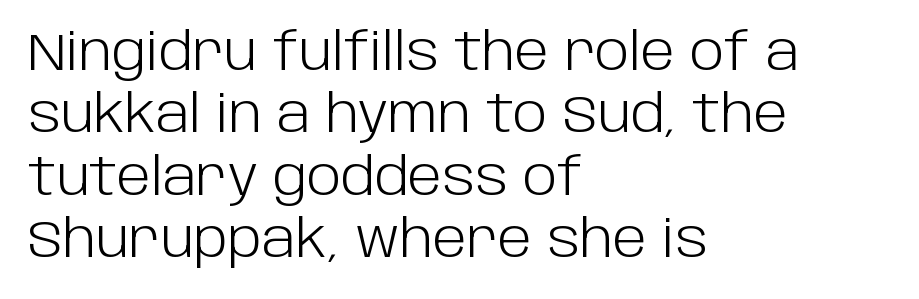
The specimen omits any rule beneath the text block's lines. Style check: upright. Font category for this specimen: sans-serif. A typesetter would call this zero additional tracking. The compositor pushed each line to the left boundary.
